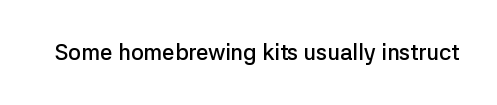
Q: Is the text bold? A: Semi-bold.
Q: Is the text italic (slanted)? A: No, it is upright.
Q: Is the text underlined? A: No.
Q: Is the spacing between letters normal or unusually wide? A: Normal.
